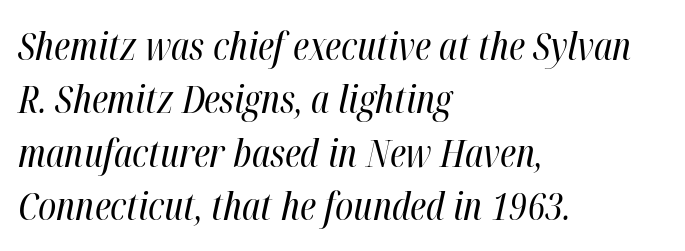
Q: Is the text bold? A: No.
Q: Is the text italic (slanted)? A: Yes, it leans right by about 12 degrees.
Q: Is the text underlined? A: No.
Q: How is the paragraph aligned? A: Left-aligned.
Q: Is the spacing between letters normal or unusually wide? A: Normal.
Q: Is the spacing between lines tight, normal or loose? A: Normal.
Q: Width (condensed, normal, or wide)? A: Condensed.
Q: Stroke contrast? A: High.
Q: x-height? A: Medium.
Q: Monospaced? A: No.
